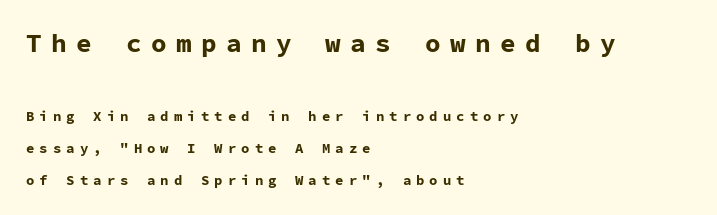
The strip under each line holds only bare page. The earlier block is typeset at a bigger size than the later block. Line starts are locked; line ends wander. You can tell it's not italic because the verticals are truly vertical. This sample uses expanded letter spacing, leaving extra air between glyphs. This is heavy type, rendered in bold.
